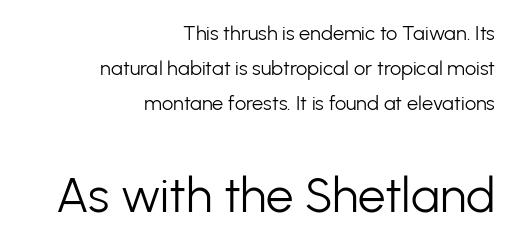
The setting favours the right margin, as signatures and pull-quotes sometimes do. Each letter's strokes conclude bluntly, with no projecting serifs. The following chunk of copy outweighs the initial chunk in type size. Nobody drew a line under any word here. Vertical stems look standard width or narrower in stroke.
